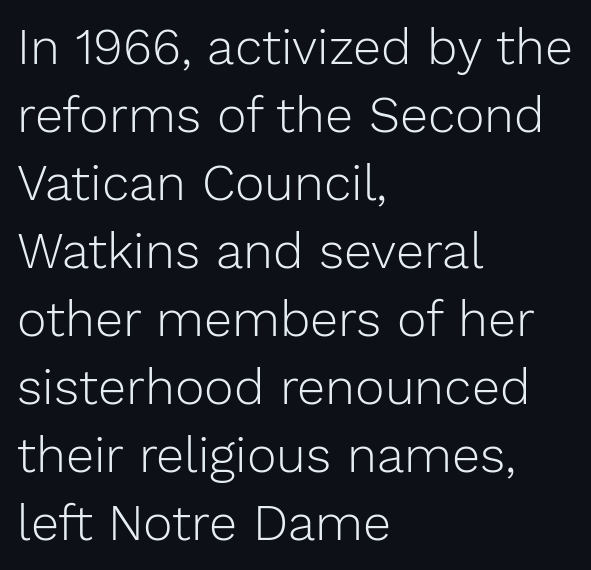
Successive baselines arrive at the customary interval. Proportional: the letters do not fall into vertical columns. The paragraph shown leans on its left margin. Ordinary non-slanted type is in use. Stems and bowls with no extra thickness — not bold. Honestly, there is no underline to notice here at all.
